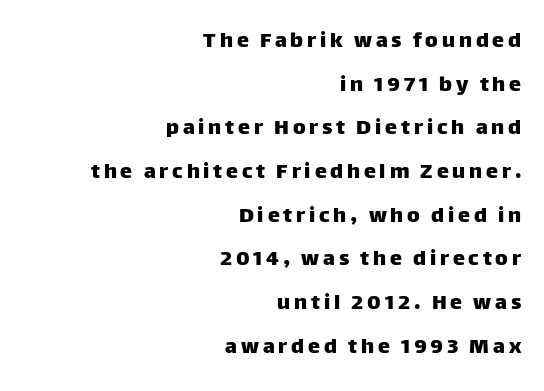
The image shows 24 px text type, upright; set right-aligned, line spacing 1.82x, not underlined.
